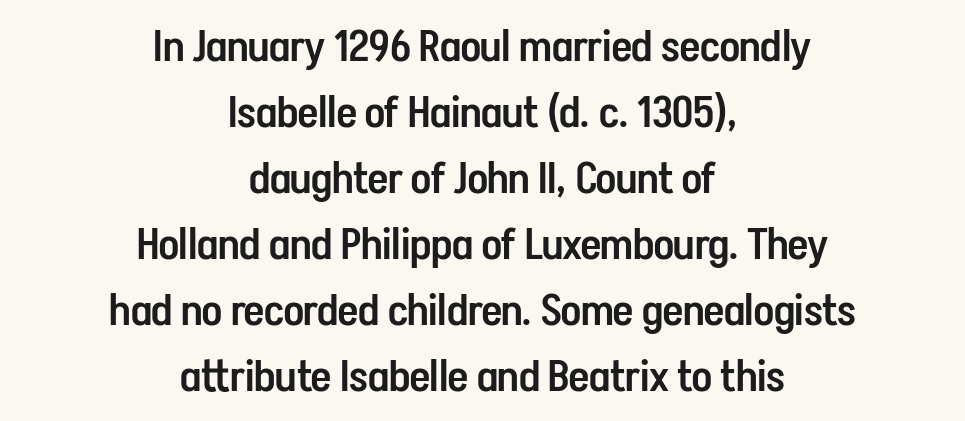
Q: Is the text bold? A: Semi-bold.
Q: Is the text italic (slanted)? A: No, it is upright.
Q: Is the typeface a serif or a sans-serif typeface? A: Sans-serif.
Q: Is the text underlined? A: No.
Q: How is the paragraph aligned? A: Centered.
Q: Is the spacing between letters normal or unusually wide? A: Normal.
Q: Is the spacing between lines tight, normal or loose? A: Normal.
Q: Width (condensed, normal, or wide)? A: Condensed.
Q: Stroke contrast? A: Low.
Q: x-height? A: Medium.
Q: Monospaced? A: No.
